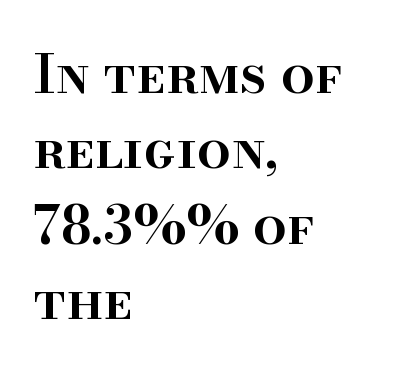
Q: Is the text bold? A: Semi-bold.
Q: Is the text italic (slanted)? A: No, it is upright.
Q: Is the typeface a serif or a sans-serif typeface? A: Serif.
Q: Is the text underlined? A: No.
Q: How is the paragraph aligned? A: Left-aligned.
Q: Is the spacing between letters normal or unusually wide? A: Normal.
Q: Is the spacing between lines tight, normal or loose? A: Normal.
Q: Width (condensed, normal, or wide)? A: Normal.
Q: Stroke contrast? A: High.
Q: x-height? A: Small.
Q: Monospaced? A: No.
